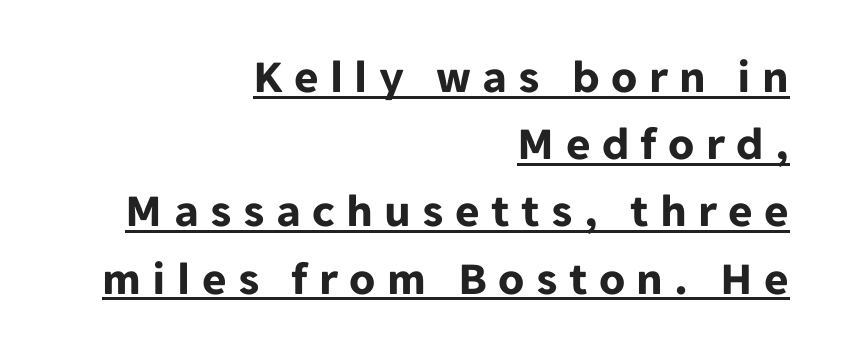
{"serif": "no", "italic": "no", "bold": "yes", "weight": "bold", "width": "normal", "stroke_contrast": "low", "x_height": "medium", "monospaced": "no", "underline": "yes", "align": "right", "line_spacing": "normal", "line_spacing_ratio": 1.43, "letter_spacing": "wide", "letter_spacing_em": 0.24, "glyph_px": 47}
